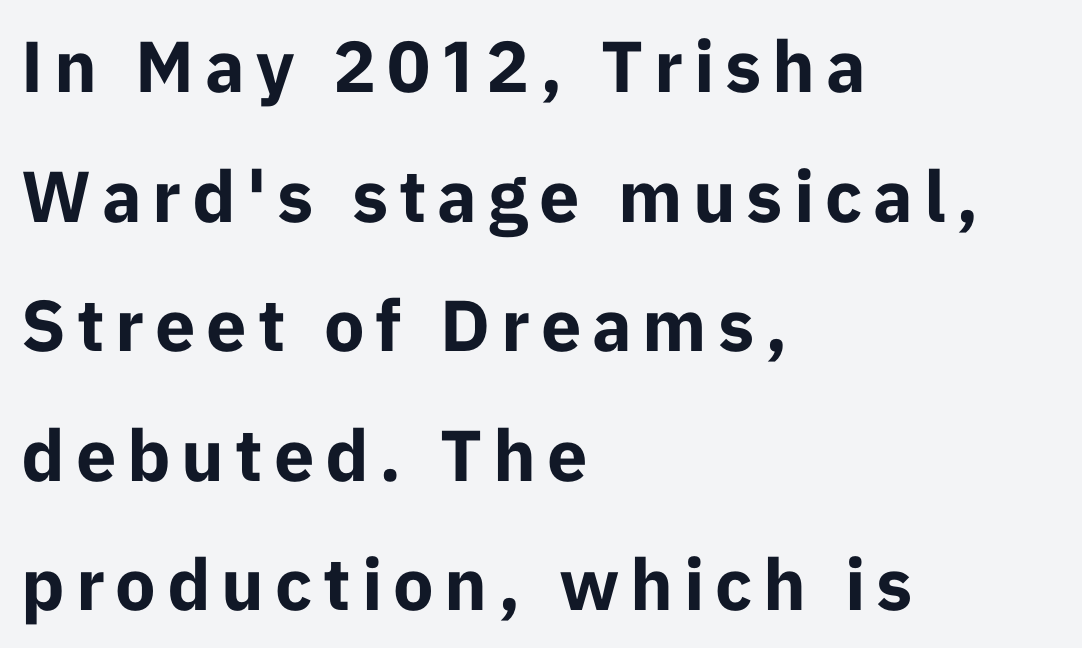
The image shows 72 px bold sans-serif type, upright; set left-aligned, line spacing 1.8x, not underlined; low stroke contrast and a medium x-height.
